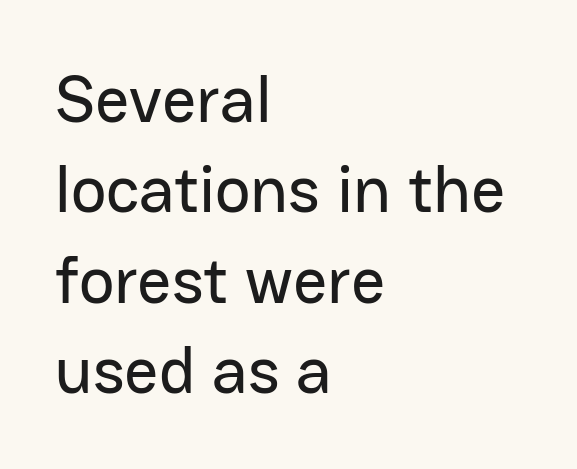
The leading is moderate, giving the passage an even texture. The specimen reads as upright at a glance. If you drew a ruler down the left edge, every line would touch it. To sum up the face: it is a sans, with no serifs. A typesetter would call this proportional, since set widths differ per character.
